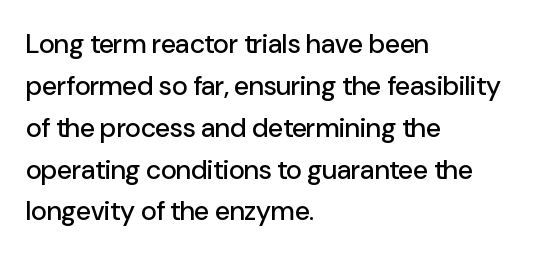
Q: Is the text italic (slanted)? A: No, it is upright.
Q: Is the text underlined? A: No.
Q: How is the paragraph aligned? A: Left-aligned.
Q: Is the spacing between letters normal or unusually wide? A: Normal.
Q: Is the spacing between lines tight, normal or loose? A: Normal.
